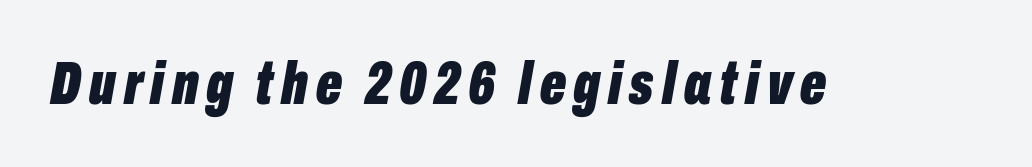
The image shows 61 px bold, condensed type, italic (leaning right); set not underlined; low stroke contrast and a medium x-height.
